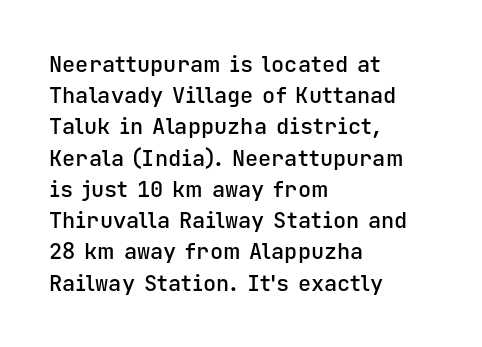
This is moderately heavy type, rendered in semibold. No extra tracking has been applied to these lines. Alignment: flush left. Leading matches the norm, producing a regular column.
